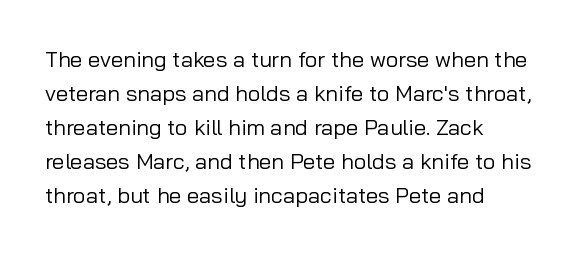
The image shows 22 px text type, upright; set left-aligned, normal line spacing (1.54x), normal letter spacing, not underlined.
